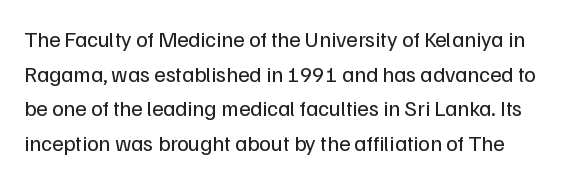
{"italic": "no", "bold": "no", "underline": "no", "line_spacing": "normal", "line_spacing_ratio": 1.57, "letter_spacing": "normal", "letter_spacing_em": 0.0, "glyph_px": 22}
